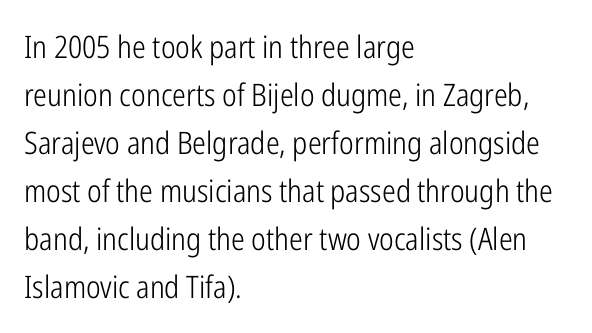
The image shows 31 px light, condensed sans-serif type, upright; set left-aligned, normal line spacing (1.55x), normal letter spacing, not underlined; low stroke contrast and a medium x-height.
